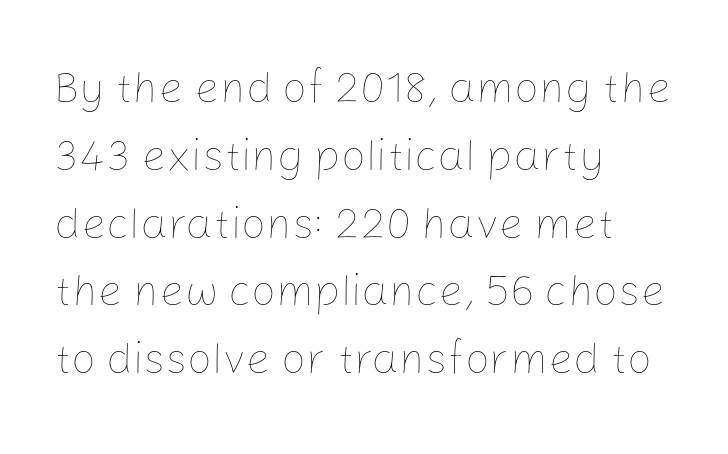
{"italic": "no", "bold": "no", "weight": "thin", "width": "normal", "stroke_contrast": "low", "x_height": "medium", "monospaced": "no", "underline": "no", "align": "left", "line_spacing": "normal", "line_spacing_ratio": 1.54, "letter_spacing": "normal", "letter_spacing_em": 0.0, "glyph_px": 44}
